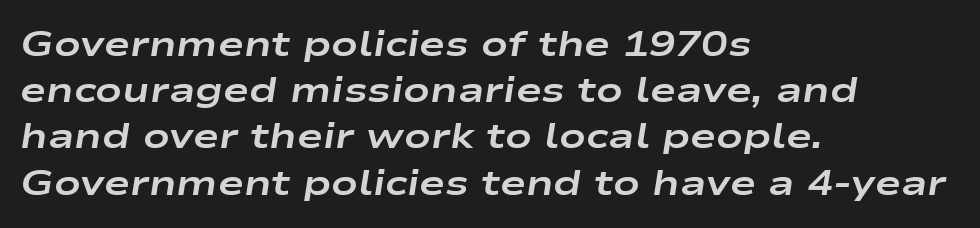
The image shows 35 px bold, wide type, italic (leaning right); set left-aligned, normal line spacing (1.32x), normal letter spacing, not underlined; low stroke contrast and a medium x-height.
